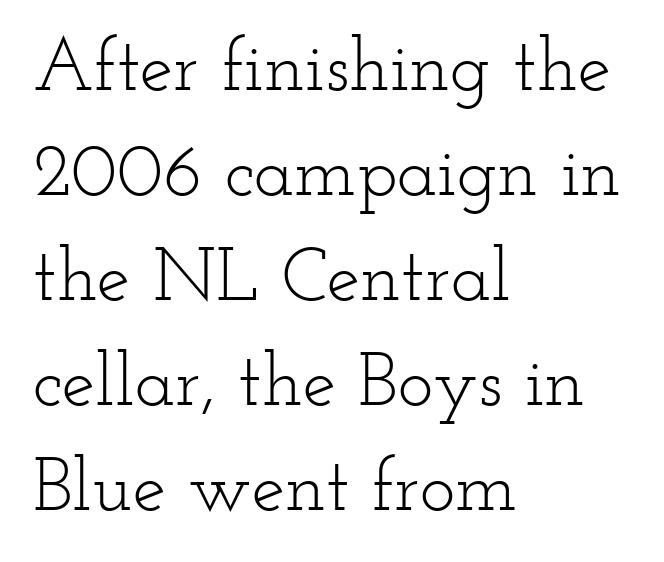
Q: Is the text bold? A: No.
Q: Is the text italic (slanted)? A: No, it is upright.
Q: Is the typeface a serif or a sans-serif typeface? A: Serif.
Q: Is the text underlined? A: No.
Q: How is the paragraph aligned? A: Left-aligned.
Q: Is the spacing between letters normal or unusually wide? A: Normal.
Q: Is the spacing between lines tight, normal or loose? A: Normal.
Q: Width (condensed, normal, or wide)? A: Wide.
Q: Stroke contrast? A: Low.
Q: x-height? A: Small.
Q: Monospaced? A: No.
